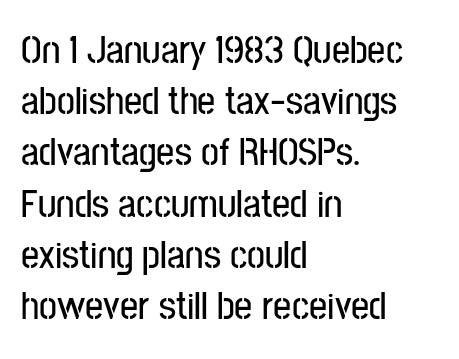
{"serif": "no", "italic": "no", "width": "condensed", "stroke_contrast": "low", "x_height": "medium", "monospaced": "no", "underline": "no", "align": "left", "line_spacing": "normal", "line_spacing_ratio": 1.28, "letter_spacing": "normal", "letter_spacing_em": 0.0, "glyph_px": 40}
